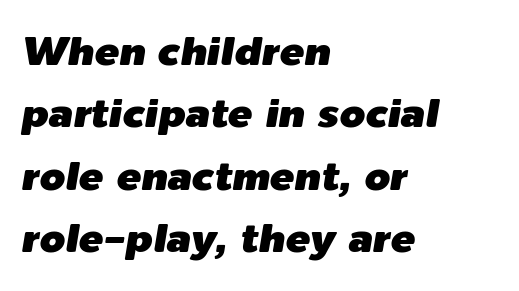
{"italic": "yes", "lean": "right", "slant_degrees": 9, "width": "normal", "stroke_contrast": "low", "x_height": "medium", "monospaced": "no", "underline": "no", "align": "left", "line_spacing": "normal", "line_spacing_ratio": 1.52, "letter_spacing": "normal", "letter_spacing_em": 0.0, "glyph_px": 41}
